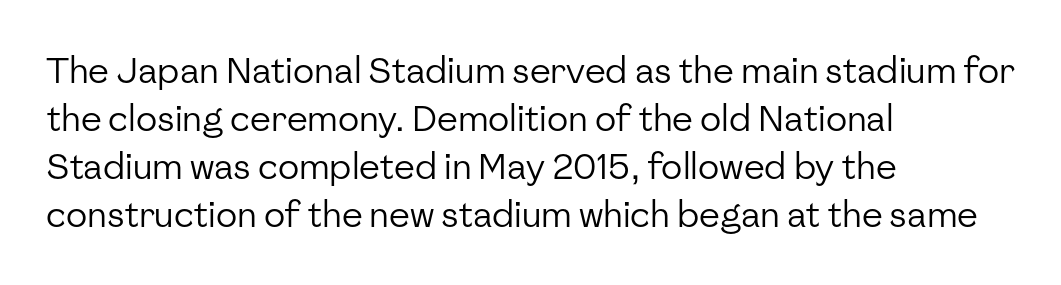
Q: Is the text bold? A: No.
Q: Is the text italic (slanted)? A: No, it is upright.
Q: Is the typeface a serif or a sans-serif typeface? A: Sans-serif.
Q: Is the text underlined? A: No.
Q: How is the paragraph aligned? A: Left-aligned.
Q: Is the spacing between letters normal or unusually wide? A: Normal.
Q: Is the spacing between lines tight, normal or loose? A: Normal.
Q: Width (condensed, normal, or wide)? A: Normal.
Q: Stroke contrast? A: Low.
Q: x-height? A: Medium.
Q: Monospaced? A: No.
